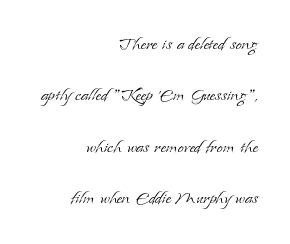
{"bold": "no", "underline": "no", "align": "right", "line_spacing": "loose", "line_spacing_ratio": 2.33, "letter_spacing": "normal", "letter_spacing_em": 0.0, "glyph_px": 22}
